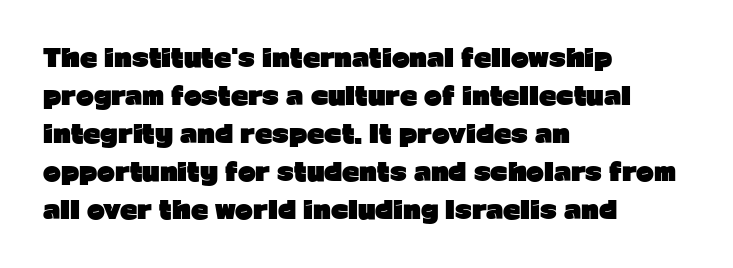
The space between consecutive lines is moderate. Alignment: flush left. The passage shown is not underscored anywhere. The type is set solid horizontally, with unmodified tracking. The characters look thick and weighty, a clear bold. Unlike italic type, these characters show no tilt at all.
